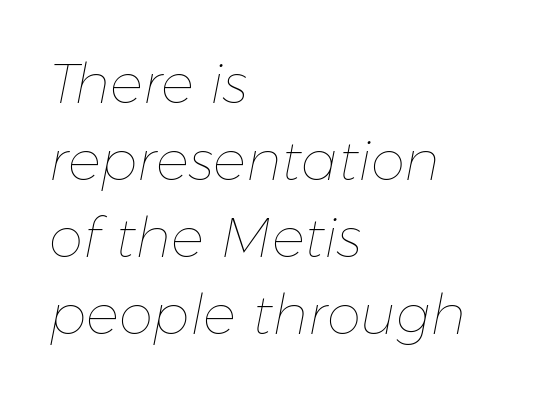
Q: Is the text bold? A: No.
Q: Is the text italic (slanted)? A: Yes, it leans right by about 11 degrees.
Q: Is the text underlined? A: No.
Q: How is the paragraph aligned? A: Left-aligned.
Q: Is the spacing between letters normal or unusually wide? A: Normal.
Q: Is the spacing between lines tight, normal or loose? A: Normal.
Q: Width (condensed, normal, or wide)? A: Normal.
Q: Stroke contrast? A: Low.
Q: x-height? A: Medium.
Q: Monospaced? A: No.
